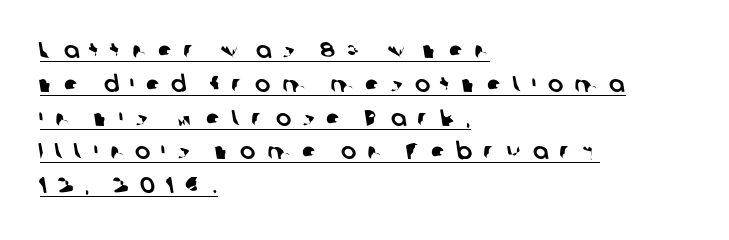
Q: Is the text underlined? A: Yes.
Q: How is the paragraph aligned? A: Left-aligned.
Q: Is the spacing between letters normal or unusually wide? A: Unusually wide.
Q: Is the spacing between lines tight, normal or loose? A: Normal.
